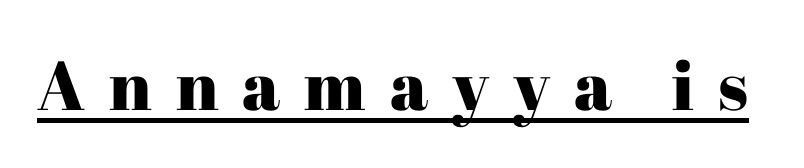
Q: Is the text italic (slanted)? A: No, it is upright.
Q: Is the typeface a serif or a sans-serif typeface? A: Serif.
Q: Is the text underlined? A: Yes.
Q: Is the spacing between letters normal or unusually wide? A: Unusually wide.
Q: Width (condensed, normal, or wide)? A: Normal.
Q: Stroke contrast? A: High.
Q: x-height? A: Medium.
Q: Monospaced? A: No.
